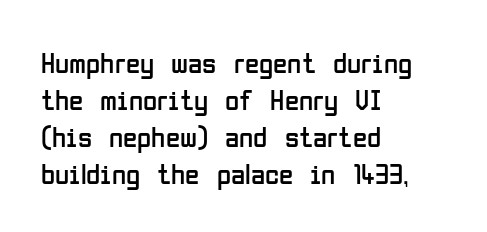
Q: Is the text bold? A: No.
Q: Is the text italic (slanted)? A: No, it is upright.
Q: Is the typeface a serif or a sans-serif typeface? A: Sans-serif.
Q: Is the text underlined? A: No.
Q: How is the paragraph aligned? A: Left-aligned.
Q: Is the spacing between letters normal or unusually wide? A: Normal.
Q: Is the spacing between lines tight, normal or loose? A: Normal.
Q: Width (condensed, normal, or wide)? A: Condensed.
Q: Stroke contrast? A: Low.
Q: x-height? A: Medium.
Q: Monospaced? A: No.
